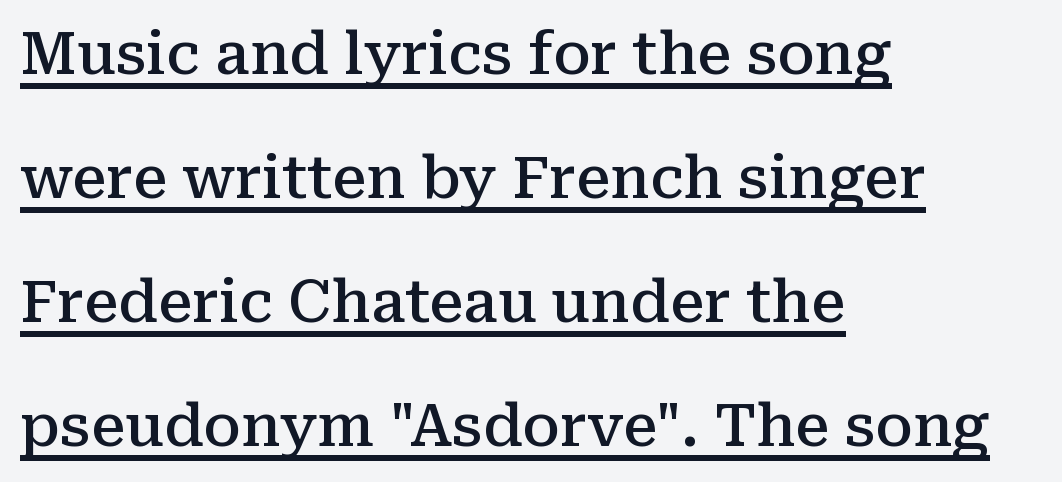
A continuous stroke trails under the words, as in a hyperlink. Every letter is mildly thick-stroked: semibold rather than bold. Style check: upright. One-word summary of the alignment: left. You could call the tracking neutral — neither tight nor loose. Small tapered or slab feet sit at the stroke ends, so this counts as serif.
